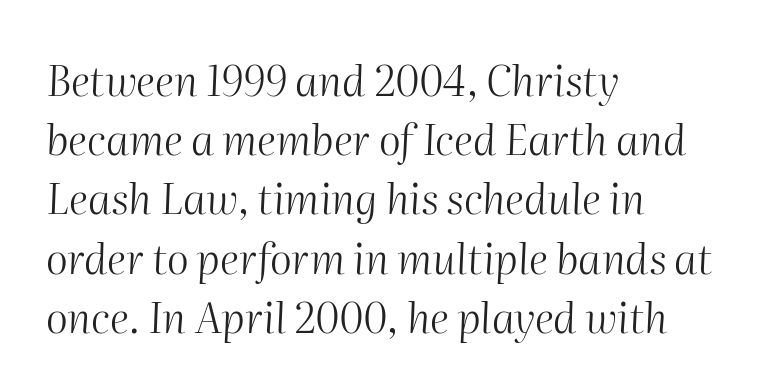
The image shows 42 px light type, italic (leaning right); set left-aligned, normal line spacing (1.41x), normal letter spacing, not underlined; medium stroke contrast and a medium x-height.
